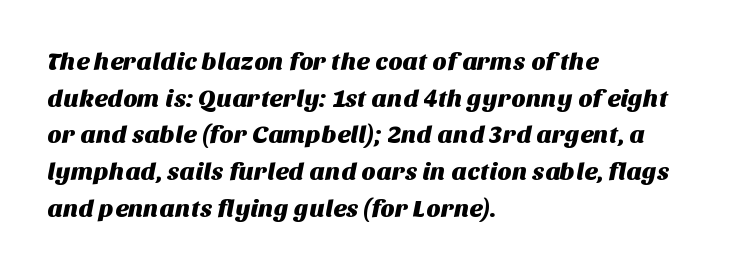
Q: Is the text underlined? A: No.
Q: How is the paragraph aligned? A: Left-aligned.
Q: Is the spacing between letters normal or unusually wide? A: Normal.
Q: Is the spacing between lines tight, normal or loose? A: Normal.
